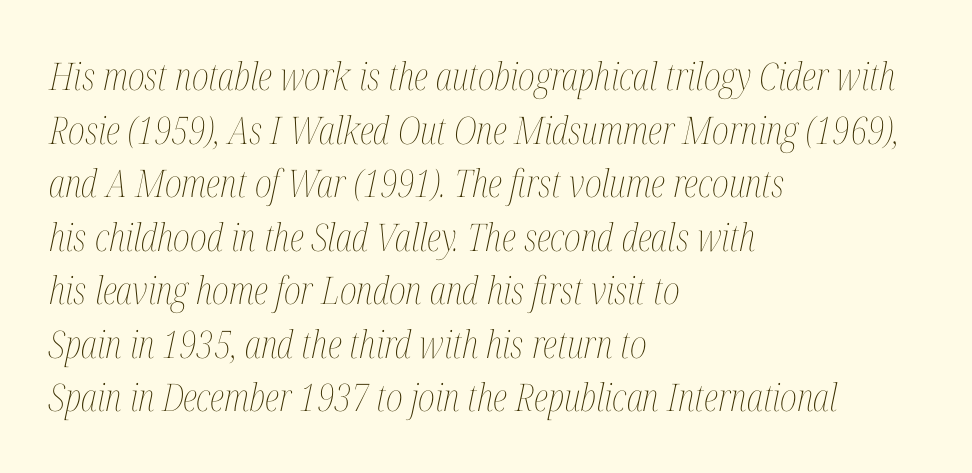
Vertically, the passage feels balanced, rows spaced as you'd expect. Decoration check: the copy has no underline. The face used here is proportionally spaced, like ordinary book or web type. Horizontal alignment here is leftward, the default for most running prose. The typesetting does not lean heavy: it is not bold.
